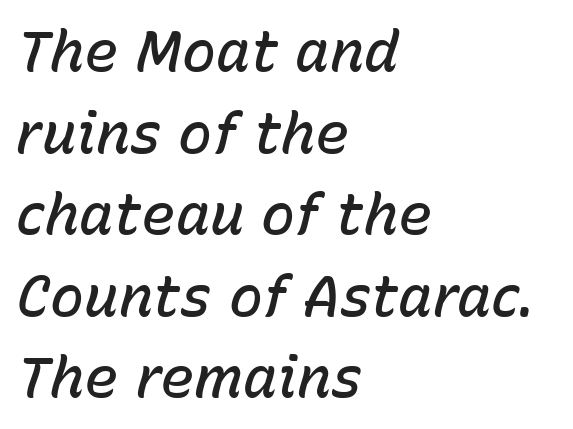
{"italic": "yes", "lean": "right", "slant_degrees": 15, "bold": "semi", "weight": "semibold", "width": "normal", "stroke_contrast": "low", "x_height": "medium", "monospaced": "no", "underline": "no", "align": "left", "line_spacing": "normal", "line_spacing_ratio": 1.43, "letter_spacing": "normal", "letter_spacing_em": 0.0, "glyph_px": 57}
